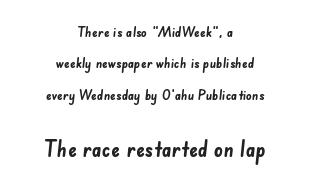
The designer dialed line spacing up above the default. Bare-footed words on every line. The letters sit at their default tracking, neither squeezed nor spread. The strokes are fattened all the way to bold.
